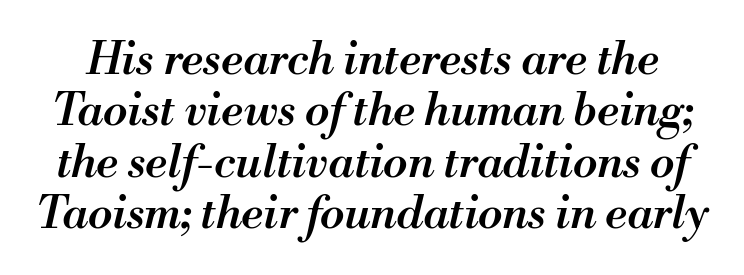
{"italic": "yes", "lean": "right", "slant_degrees": 13, "bold": "semi", "weight": "semibold", "width": "normal", "stroke_contrast": "medium", "x_height": "small", "monospaced": "no", "underline": "no", "line_spacing": "tight", "line_spacing_ratio": 1.14, "letter_spacing": "normal", "letter_spacing_em": 0.0, "glyph_px": 45}
